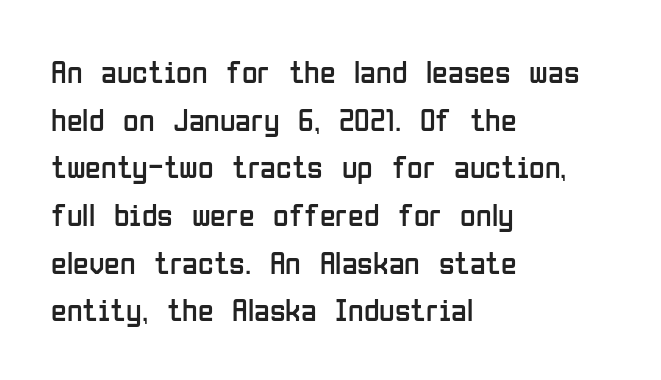
{"serif": "no", "italic": "no", "bold": "no", "weight": "regular", "width": "condensed", "stroke_contrast": "low", "x_height": "medium", "monospaced": "no", "underline": "no", "align": "left", "line_spacing": "normal", "line_spacing_ratio": 1.49, "letter_spacing": "normal", "letter_spacing_em": 0.0, "glyph_px": 32}
